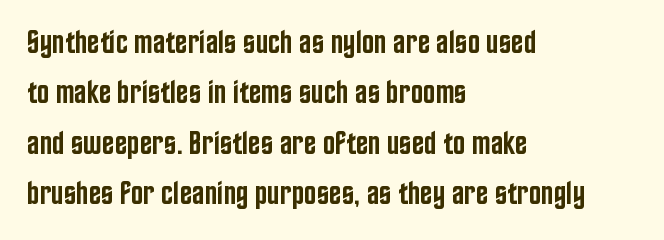
Stems and bowls a touch heavier than normal — semibold. Nothing sits at the stroke ends, so this counts as sans-serif. Regular leading. This rendering leaves character spacing at its baseline value.
